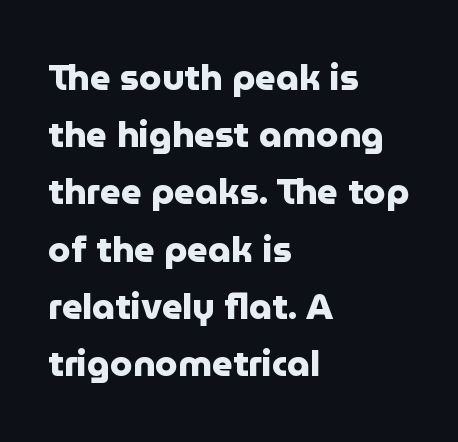
Q: Is the text bold? A: Yes.
Q: Is the text italic (slanted)? A: No, it is upright.
Q: Is the typeface a serif or a sans-serif typeface? A: Sans-serif.
Q: Is the text underlined? A: No.
Q: How is the paragraph aligned? A: Left-aligned.
Q: Is the spacing between letters normal or unusually wide? A: Normal.
Q: Is the spacing between lines tight, normal or loose? A: Normal.
Q: Width (condensed, normal, or wide)? A: Normal.
Q: Stroke contrast? A: Low.
Q: x-height? A: Medium.
Q: Monospaced? A: No.
